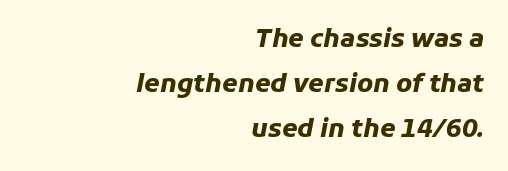
Look at the tracking — it's just the regular setting, nothing added. Decoration check: the copy has no underline. You can tell it's italic because the verticals aren't actually vertical. Typeset ragged left — the right edge is the straight one.
